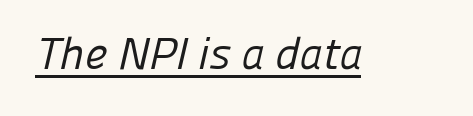
Varying glyph widths throughout — classic text-font behaviour. There is no visible air inserted between adjacent glyphs. Is the type heavy? It reads as light-to-regular instead. Is this a sans? Yes — the strokes have no serifs. A typographer would call this underscored text.
